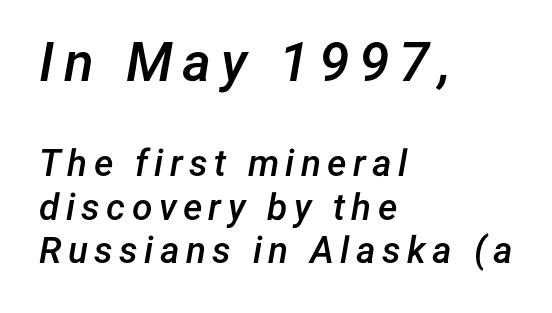
Q: Is the text bold? A: Semi-bold.
Q: Is the text italic (slanted)? A: Yes, it leans right by about 12 degrees.
Q: Is the text underlined? A: No.
Q: How is the paragraph aligned? A: Left-aligned.
Q: Which block of text is set in a larger size, the first (top) or the second (bottom)? A: The first (top) one.
Q: Width (condensed, normal, or wide)? A: Normal.
Q: Stroke contrast? A: Low.
Q: x-height? A: Medium.
Q: Monospaced? A: No.
